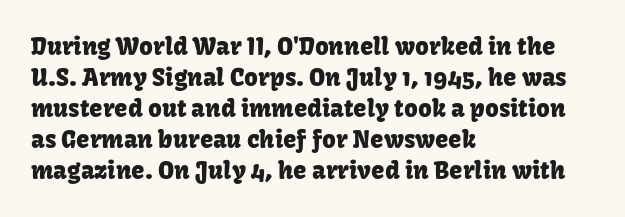
{"italic": "no", "underline": "no", "align": "left", "line_spacing": "normal", "line_spacing_ratio": 1.29, "letter_spacing": "normal", "letter_spacing_em": 0.0, "glyph_px": 24}
